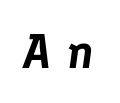
The image shows 47 px text type, italic (leaning right); set unusually wide letter spacing (+0.34 em), not underlined; low stroke contrast and a medium x-height.
